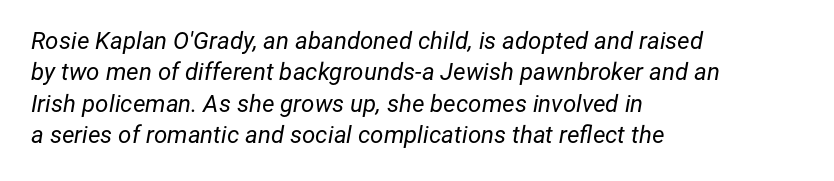
Q: Is the text bold? A: No.
Q: Is the text italic (slanted)? A: Yes, it leans right by about 12 degrees.
Q: Is the text underlined? A: No.
Q: How is the paragraph aligned? A: Left-aligned.
Q: Is the spacing between letters normal or unusually wide? A: Normal.
Q: Is the spacing between lines tight, normal or loose? A: Normal.
